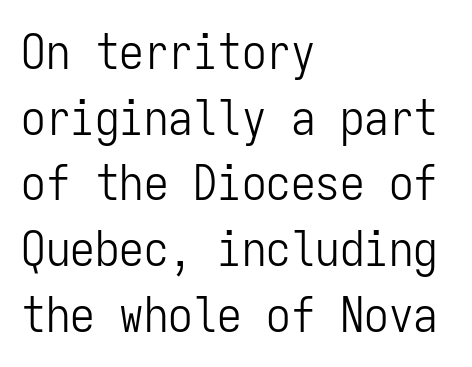
{"serif": "no", "italic": "no", "bold": "no", "weight": "light", "width": "condensed", "stroke_contrast": "low", "x_height": "medium", "monospaced": "yes", "underline": "no", "align": "left", "line_spacing": "normal", "line_spacing_ratio": 1.34, "letter_spacing": "normal", "letter_spacing_em": 0.0, "glyph_px": 49}
